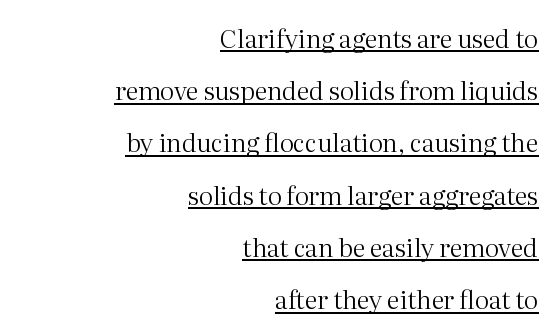
{"italic": "no", "bold": "no", "underline": "yes", "align": "right", "line_spacing": "loose", "line_spacing_ratio": 2.09, "letter_spacing": "normal", "letter_spacing_em": 0.0, "glyph_px": 25}
